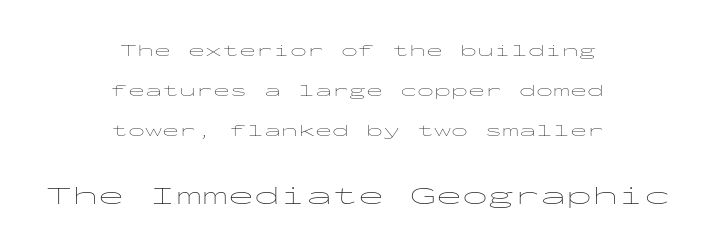
The image shows 26 px text type, upright; set centered, loose line spacing (2.34x), normal letter spacing, not underlined; the second (bottom) block is 1.53x larger.
